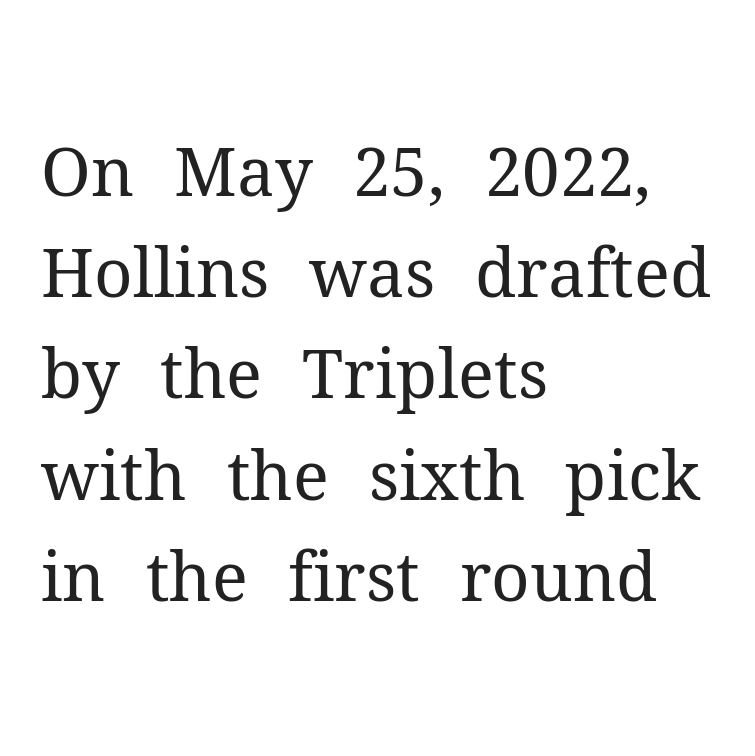
The image shows 67 px regular-weight serif type, upright; set left-aligned, normal line spacing (1.51x), normal letter spacing, not underlined; medium stroke contrast and a medium x-height.
